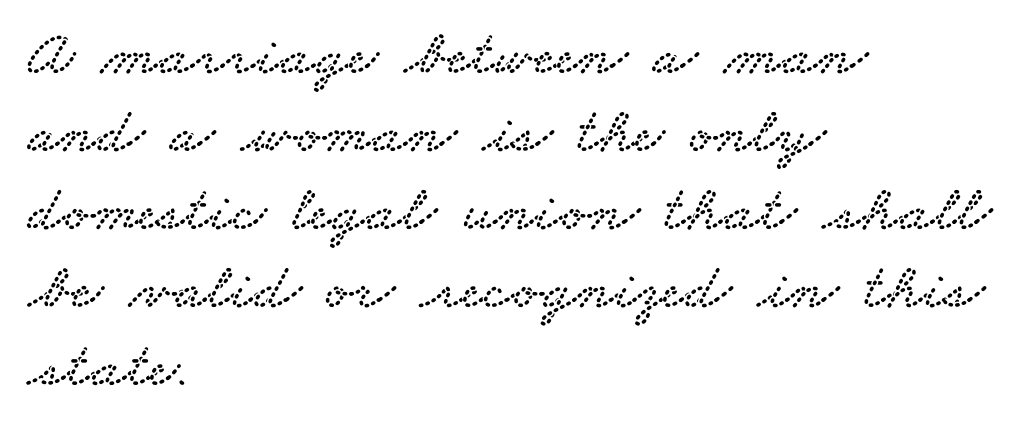
The image shows 65 px wide serif type; set left-aligned, line spacing 1.2x, normal letter spacing, not underlined; low stroke contrast and a small x-height.
